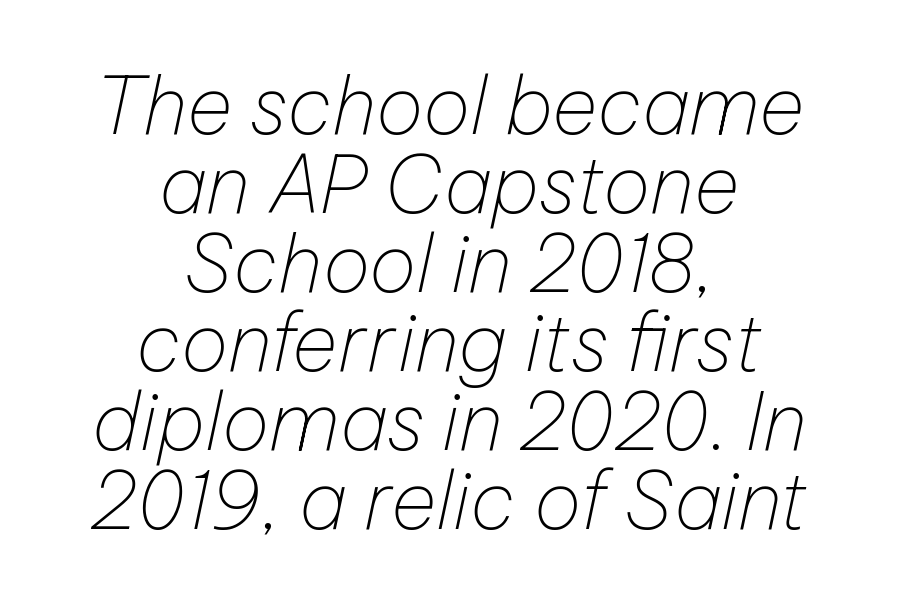
Q: Is the text bold? A: No.
Q: Is the text italic (slanted)? A: Yes, it leans right by about 12 degrees.
Q: Is the text underlined? A: No.
Q: How is the paragraph aligned? A: Centered.
Q: Is the spacing between letters normal or unusually wide? A: Normal.
Q: Is the spacing between lines tight, normal or loose? A: Tight.
Q: Width (condensed, normal, or wide)? A: Normal.
Q: Stroke contrast? A: Low.
Q: x-height? A: Medium.
Q: Monospaced? A: No.
